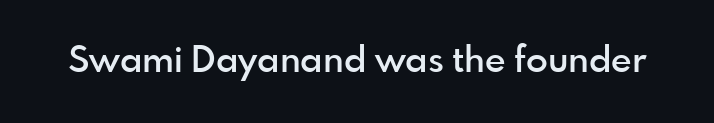
{"serif": "no", "italic": "no", "bold": "semi", "weight": "semibold", "width": "normal", "x_height": "small", "monospaced": "no", "underline": "no", "letter_spacing": "normal", "letter_spacing_em": 0.0, "glyph_px": 36}
